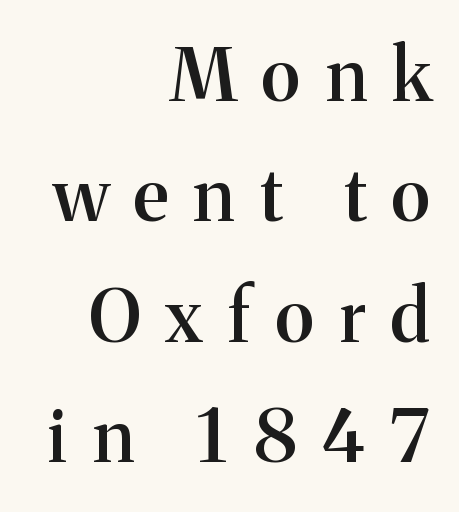
{"serif": "yes", "italic": "no", "bold": "semi", "weight": "semibold", "width": "normal", "stroke_contrast": "medium", "x_height": "medium", "monospaced": "no", "underline": "no", "align": "right", "line_spacing": "normal", "line_spacing_ratio": 1.65, "letter_spacing": "wide", "letter_spacing_em": 0.35, "glyph_px": 73}
